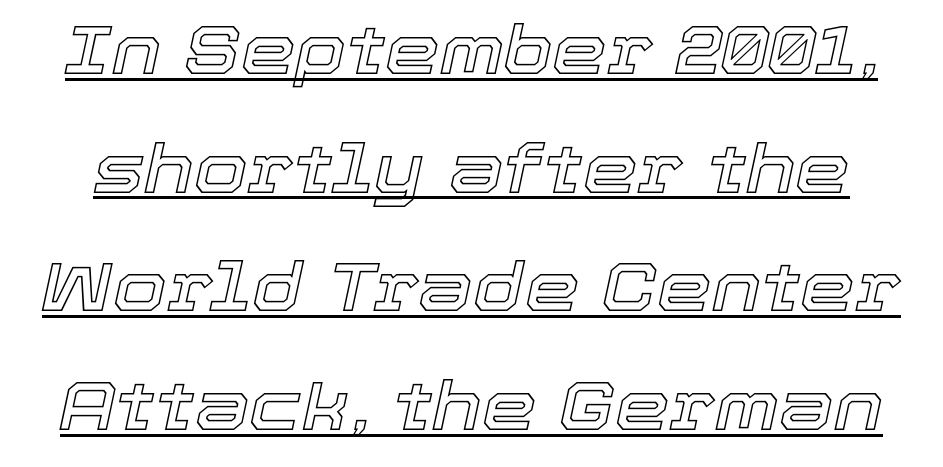
The image shows 69 px text type, italic (leaning right); set line spacing 1.72x, normal letter spacing, underlined; a medium x-height.
